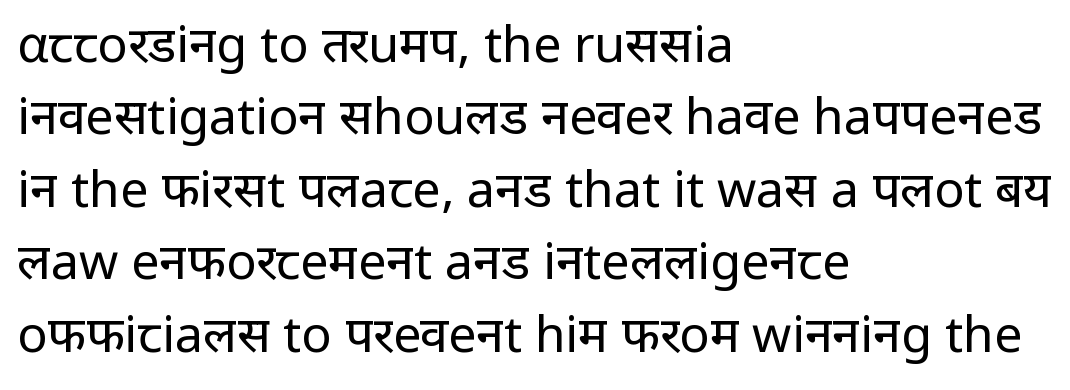
{"serif": "no", "italic": "no", "bold": "no", "weight": "regular", "width": "normal", "stroke_contrast": "low", "x_height": "medium", "monospaced": "no", "underline": "no", "align": "left", "line_spacing": "normal", "line_spacing_ratio": 1.45, "letter_spacing": "normal", "letter_spacing_em": 0.0, "glyph_px": 50}
